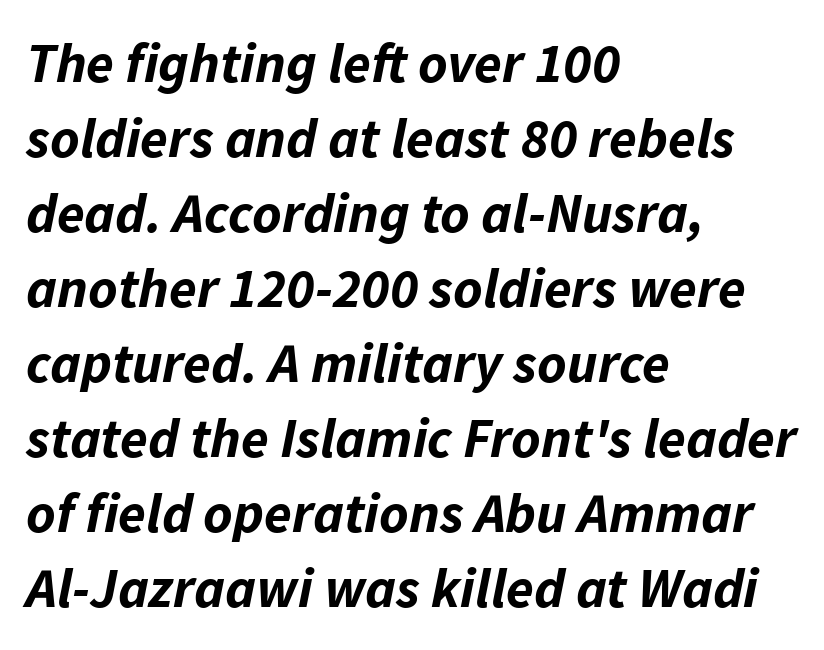
Q: Is the text bold? A: Yes.
Q: Is the text italic (slanted)? A: Yes, it leans right by about 11 degrees.
Q: Is the text underlined? A: No.
Q: How is the paragraph aligned? A: Left-aligned.
Q: Is the spacing between letters normal or unusually wide? A: Normal.
Q: Is the spacing between lines tight, normal or loose? A: Normal.
Q: Width (condensed, normal, or wide)? A: Normal.
Q: Stroke contrast? A: Low.
Q: x-height? A: Medium.
Q: Monospaced? A: No.
